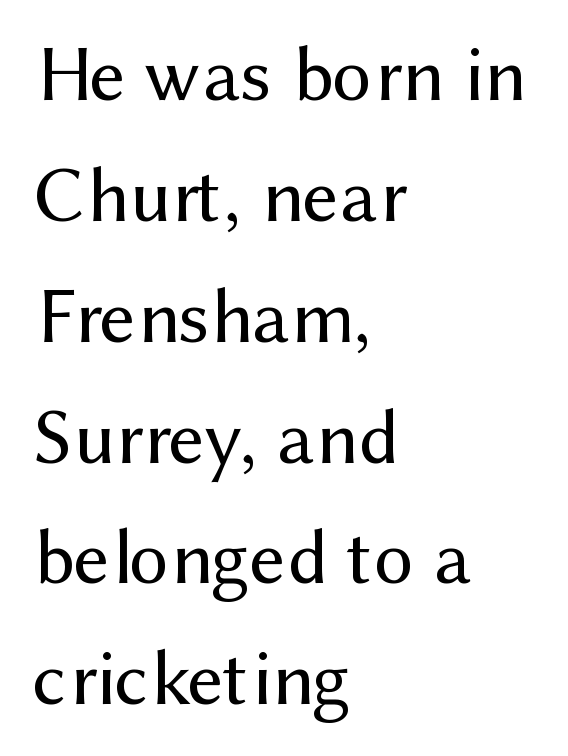
A quiet, ordinary-to-light weight characterises the typeface. A bare baseline throughout the passage. Every row of glyphs begins at an identical x-position on the left. The letters stand straight up with perfectly vertical stems. These lines are rendered in a variable-pitch font.
